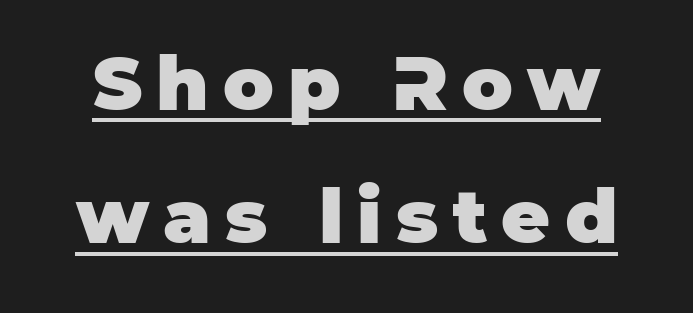
The image shows 75 px heavy sans-serif type, upright; set line spacing 1.78x, underlined; low stroke contrast and a large x-height.
